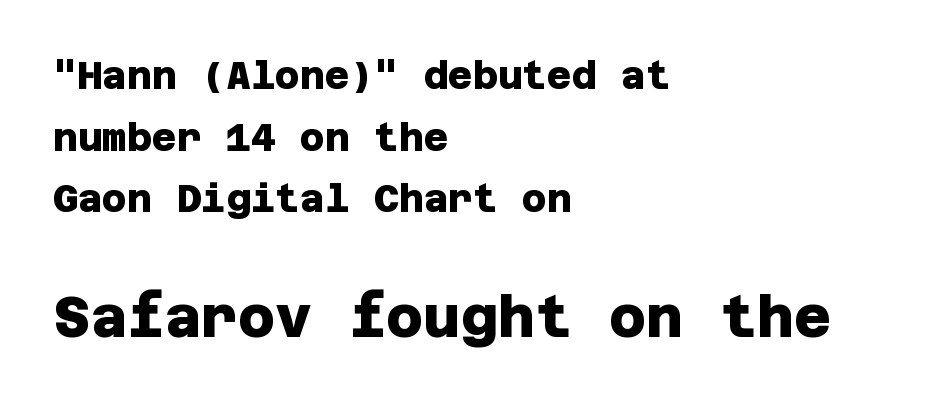
The sample has been set heavy, in full bold. Regular leading. The compositor pushed each line to the left boundary. This is sans-serif lettering, the kind often seen on screens and signage. Just letters on the line, the space beneath them empty.
